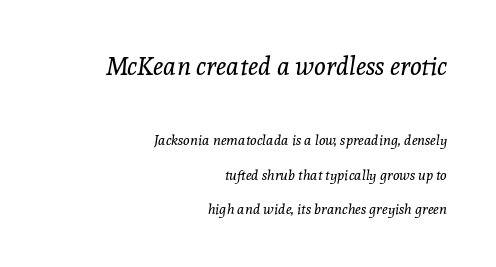
The image shows 25 px text type, italic (leaning right); set right-aligned, loose line spacing (2.45x), normal letter spacing, not underlined; the first (top) block is 1.79x larger.
